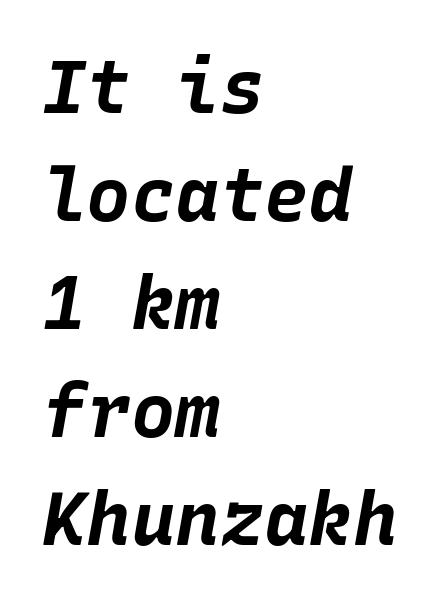
Thick stems and heavy bowls — unmistakably bold. Left-aligned paragraph, ragged on the right. How would I describe the line gaps? Plain and ordinary. These lines were composed using italics. Honestly, there is no underline to notice here at all. Look at the tracking — it's just the regular setting, nothing added.
